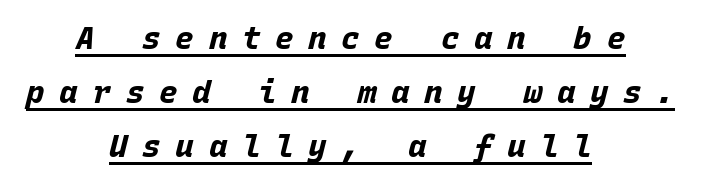
Students, this is bold: see how much ink each stroke carries. Designer's note — italics engaged. The rendering inserts visible extra space after every character. These lines are centered, leaving both edges ragged. Here the designer chose a console-style face with uniform glyph widths.
